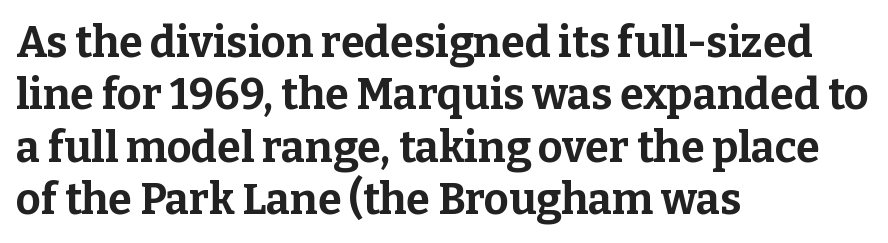
{"serif": "yes", "italic": "no", "bold": "yes", "weight": "bold", "width": "normal", "stroke_contrast": "low", "x_height": "medium", "monospaced": "no", "underline": "no", "align": "left", "line_spacing_ratio": 1.22, "letter_spacing": "normal", "letter_spacing_em": 0.0, "glyph_px": 43}
